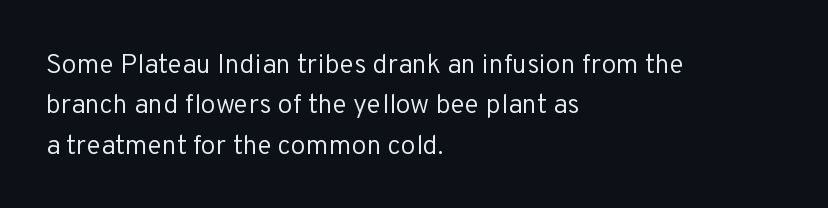
The image shows 27 px text type, upright; set left-aligned, normal line spacing (1.5x), normal letter spacing, not underlined.
